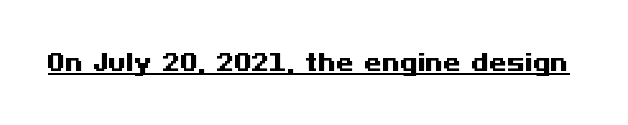
Heavy, bold letterforms. A rule runs beneath these lines of type. The type is set solid horizontally, with unmodified tracking. The lettering stays uniformly vertical, giving the passage a roman look.
